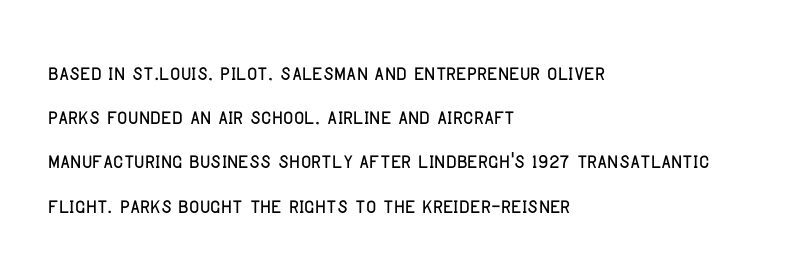
The image shows 28 px condensed sans-serif type, upright; set left-aligned, normal line spacing (1.58x), normal letter spacing, not underlined; low stroke contrast and a large x-height.
